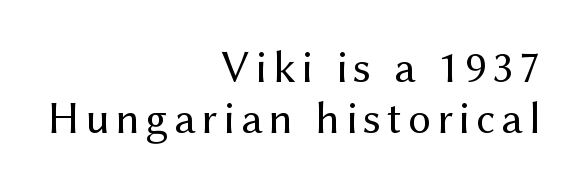
Looks like regular typesetting: each glyph gets only the width it needs. Each row of text sits above clean, open space. Weight: in the light-to-regular range. Horizontally, the lines are justified to the trailing edge only. These lines are composed in type without serifs.
